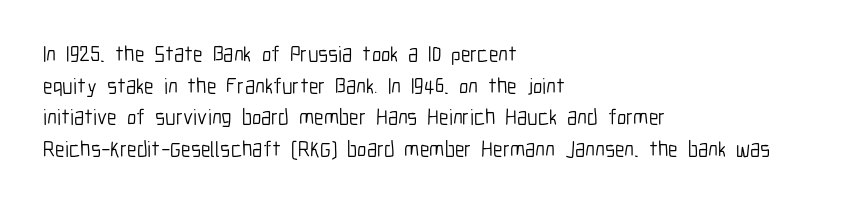
Ordinary non-slanted type is in use. Whoever set this chose a conventional vertical rhythm. Nothing unusual about the tracking: characters are spaced as the font intends. Every row of glyphs begins at an identical x-position on the left.
